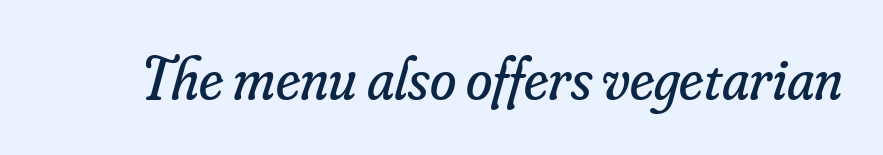
You could call the tracking neutral — neither tight nor loose. Designer's note — italics engaged. The passage shown is typed in a proportional face where columns would drift. A light-to-regular cut is what we see here. The font family rendered here belongs to the serif group. Nobody drew a line under any word here.
